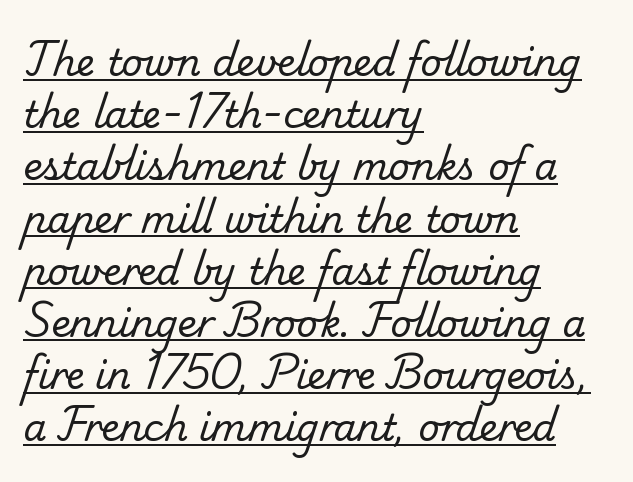
The image shows 37 px regular-weight serif type; set left-aligned, normal line spacing (1.41x), normal letter spacing, underlined; low stroke contrast and a small x-height.
